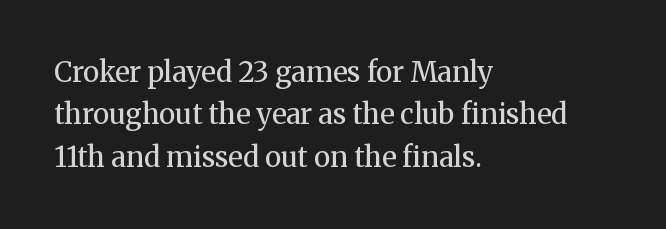
Short and long lines alike share a common starting point at left. The typography opts for an upright posture over an oblique one. This sample uses a serif face. The rendering uses natural spacing where letterforms have individual widths. Students, note that the glyphs here touch the page at normal intervals. Quick note: interline space is typical.
